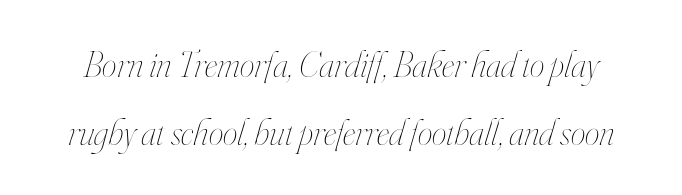
Q: Is the text bold? A: No.
Q: Is the text italic (slanted)? A: Yes, it leans right by about 16 degrees.
Q: Is the text underlined? A: No.
Q: Is the spacing between letters normal or unusually wide? A: Normal.
Q: Width (condensed, normal, or wide)? A: Condensed.
Q: Stroke contrast? A: High.
Q: x-height? A: Small.
Q: Monospaced? A: No.
